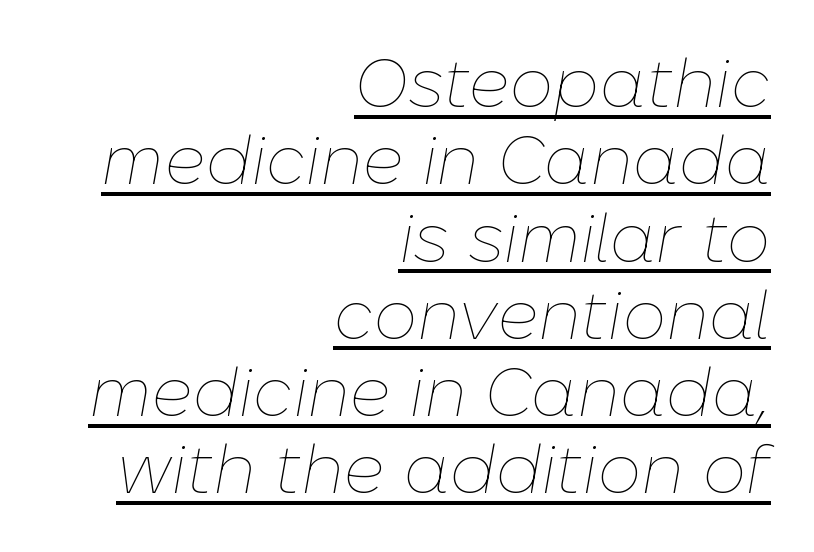
Proportional: the letters do not fall into vertical columns. Compared with a flush-left layout, this one pins lines to the opposite, right side. The space between consecutive lines is stingy. Beneath each row of characters lies a ruled line. Spacing between characters is what you'd get straight out of the box.
